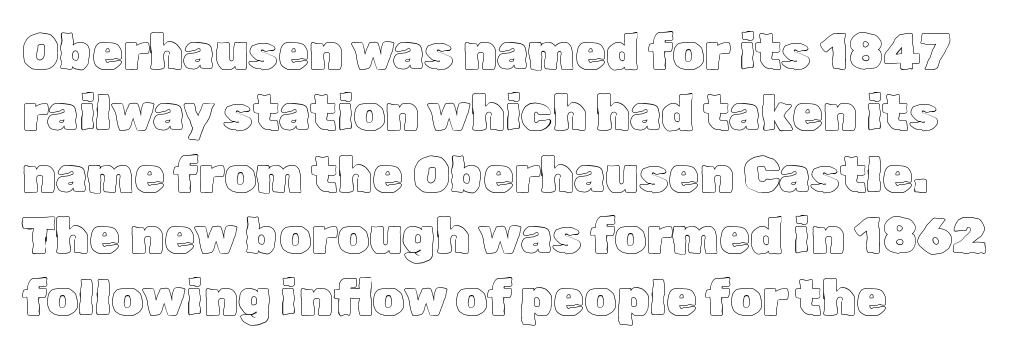
The image shows 50 px text type, upright; set left-aligned, line spacing 1.23x, normal letter spacing, not underlined; a medium x-height.
